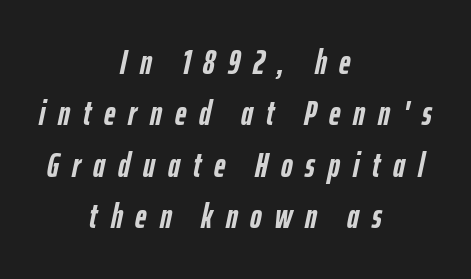
{"italic": "yes", "lean": "right", "slant_degrees": 12, "bold": "yes", "weight": "semibold", "width": "condensed", "stroke_contrast": "low", "x_height": "medium", "monospaced": "no", "underline": "no", "align": "center", "line_spacing": "normal", "line_spacing_ratio": 1.47, "letter_spacing": "wide", "letter_spacing_em": 0.37, "glyph_px": 35}
